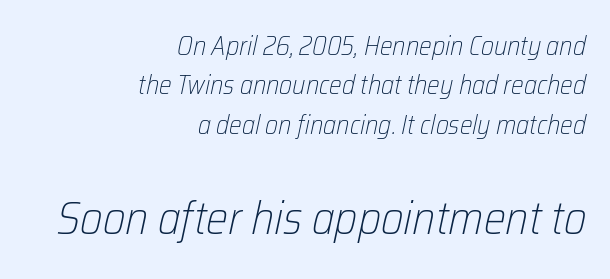
Clear beneath every line of the passage. The designer left line spacing at the default. Is this a fixed-width face? No — the glyphs have proportional, varying widths. One-word summary of the alignment: right. There's an unmistakable incline to the writing here.
